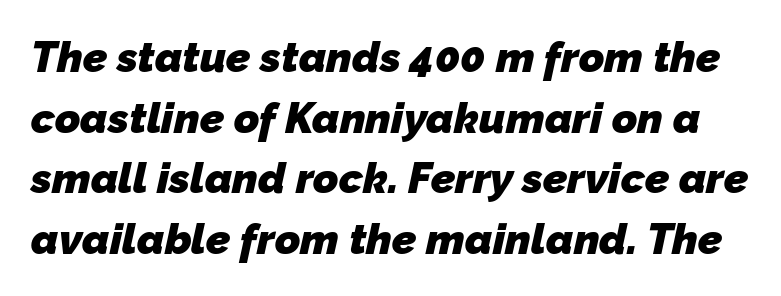
This rendering employs a face without finishing strokes, i.e., a sans-serif. If you measured baseline to baseline, you'd find a middling distance. Plain, unruled lines of type. Strokes here are thick enough to call this a true bold. The rendering uses natural spacing where letterforms have individual widths.
